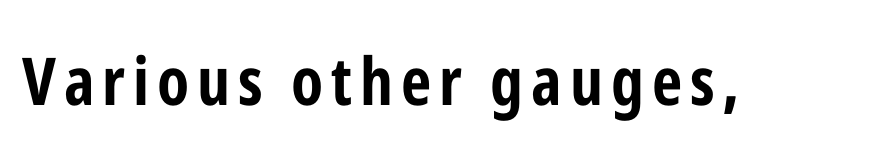
{"serif": "no", "italic": "no", "bold": "yes", "weight": "bold", "width": "condensed", "stroke_contrast": "low", "x_height": "medium", "monospaced": "no", "underline": "no", "glyph_px": 66}
